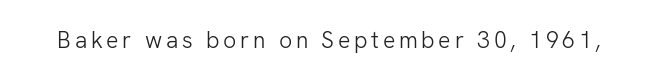
Q: Is the text bold? A: No.
Q: Is the text italic (slanted)? A: No, it is upright.
Q: Is the text underlined? A: No.
